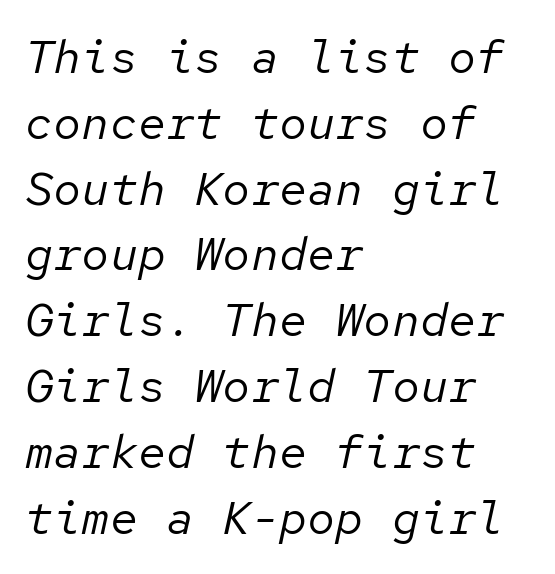
{"italic": "yes", "lean": "right", "slant_degrees": 12, "bold": "no", "weight": "regular", "width": "normal", "stroke_contrast": "low", "x_height": "medium", "monospaced": "yes", "underline": "no", "align": "left", "line_spacing": "normal", "line_spacing_ratio": 1.4, "letter_spacing": "normal", "letter_spacing_em": 0.0, "glyph_px": 47}
